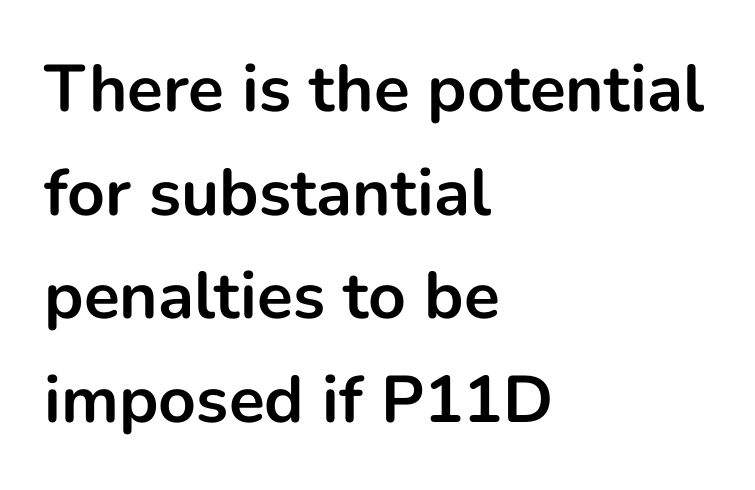
{"serif": "no", "italic": "no", "bold": "yes", "weight": "bold", "width": "normal", "stroke_contrast": "low", "x_height": "medium", "monospaced": "no", "underline": "no", "align": "left", "line_spacing": "normal", "line_spacing_ratio": 1.57, "letter_spacing": "normal", "letter_spacing_em": 0.0, "glyph_px": 66}
